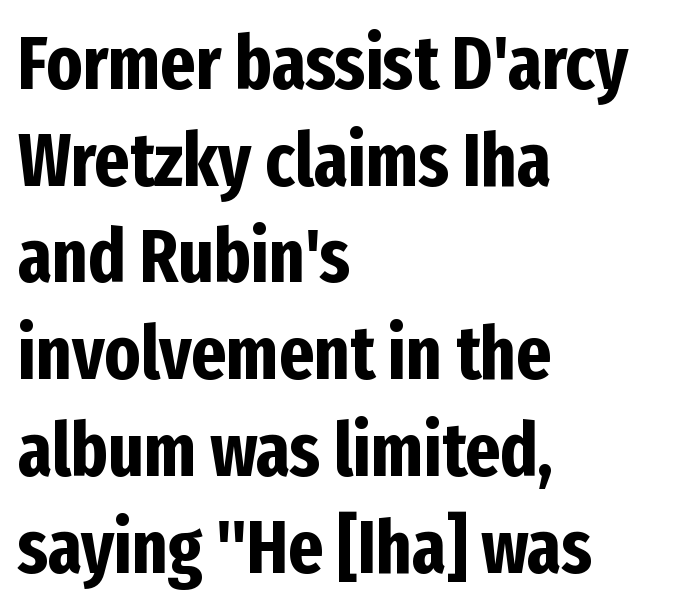
You can tell from the bare stems that sans-serif type was used. Check the space under the baseline: it is left empty. Normally led — the rows are evenly, conventionally spaced. What weight is shown? A full bold with thick strokes.
